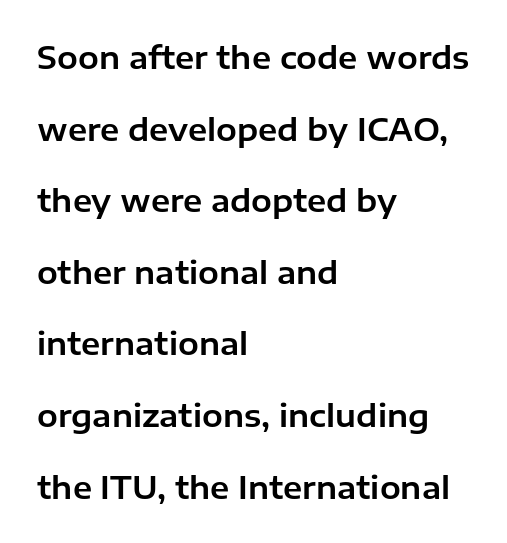
{"serif": "no", "italic": "no", "width": "normal", "stroke_contrast": "low", "x_height": "medium", "monospaced": "no", "underline": "no", "align": "left", "line_spacing": "loose", "line_spacing_ratio": 2.31, "letter_spacing": "normal", "letter_spacing_em": 0.0, "glyph_px": 31}
